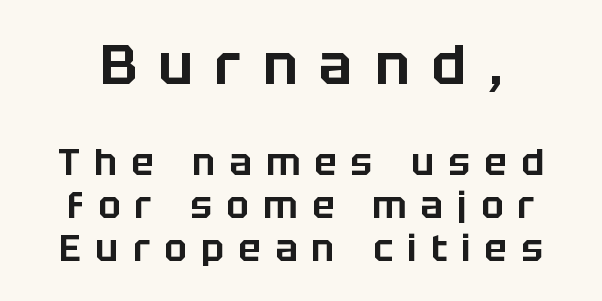
The face used here is rendered with a markedly widened letterfit. The letters stand upright; this is a roman face. Scale decreases going downward across the two blocks. The specimen omits any rule beneath the text block's lines.
